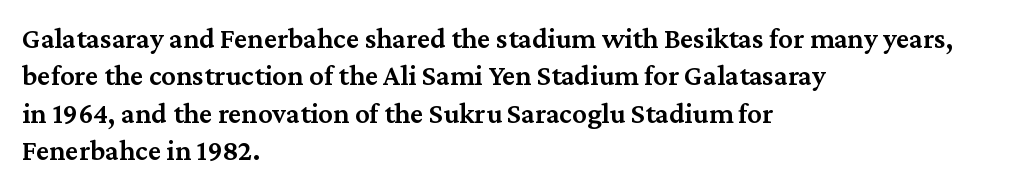
Q: Is the text bold? A: Semi-bold.
Q: Is the text italic (slanted)? A: No, it is upright.
Q: Is the typeface a serif or a sans-serif typeface? A: Serif.
Q: Is the text underlined? A: No.
Q: How is the paragraph aligned? A: Left-aligned.
Q: Is the spacing between letters normal or unusually wide? A: Normal.
Q: Is the spacing between lines tight, normal or loose? A: Normal.
Q: Width (condensed, normal, or wide)? A: Normal.
Q: Stroke contrast? A: Medium.
Q: x-height? A: Medium.
Q: Monospaced? A: No.
